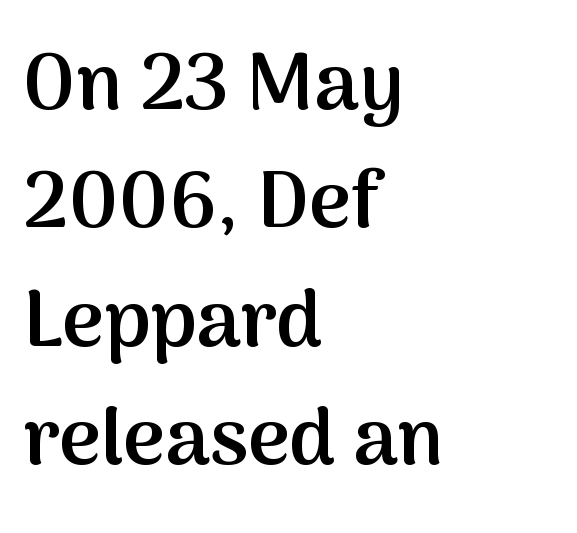
No italicization has been applied; the sample stays upright. The letters are semibold — heavier than regular but short of a full bold. Does the copy run flush right? No — it runs flush left. Standard letterfit; no display-style spreading of the glyphs.
